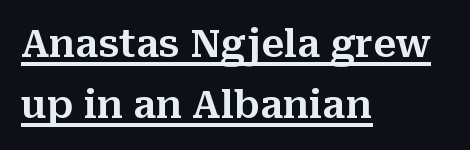
Reading down the column, the eye jumps a familiar distance to each next line. Layout note: lines flush left. A rule runs beneath these lines of type. In terms of posture, this sample is upright. Character widths vary here, with narrow letters taking less room than wide ones.
